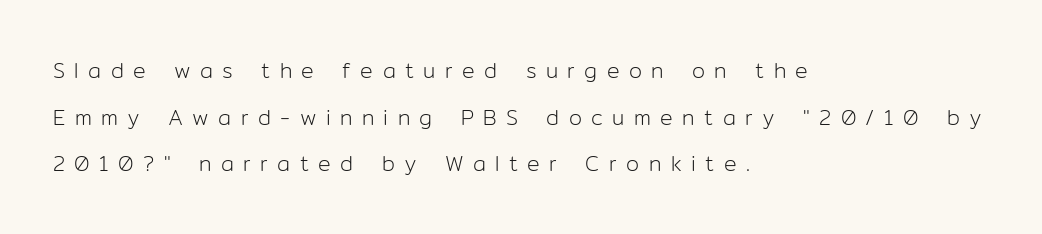
The image shows 21 px text type, upright; set left-aligned, loose line spacing (2.22x), unusually wide letter spacing (+0.45 em), not underlined.
